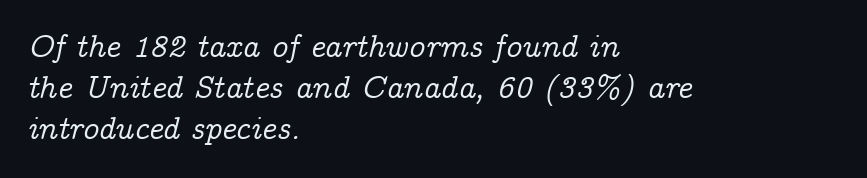
{"serif": "yes", "italic": "yes", "lean": "right", "slant_degrees": 14, "width": "normal", "stroke_contrast": "low", "x_height": "medium", "monospaced": "no", "underline": "no", "align": "left", "line_spacing": "normal", "line_spacing_ratio": 1.28, "letter_spacing": "normal", "letter_spacing_em": 0.0, "glyph_px": 32}
